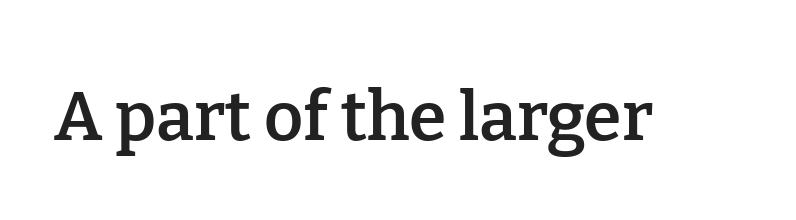
{"serif": "yes", "italic": "no", "bold": "semi", "weight": "semibold", "width": "normal", "stroke_contrast": "low", "x_height": "medium", "monospaced": "no", "underline": "no", "letter_spacing": "normal", "letter_spacing_em": 0.0, "glyph_px": 68}
